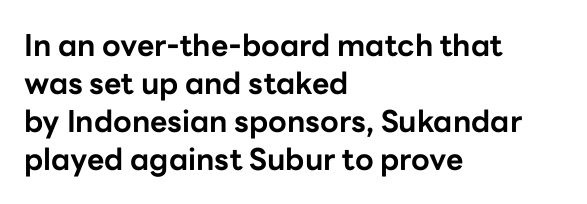
{"serif": "no", "italic": "no", "bold": "yes", "weight": "bold", "width": "normal", "stroke_contrast": "low", "x_height": "medium", "monospaced": "no", "underline": "no", "align": "left", "line_spacing": "normal", "line_spacing_ratio": 1.27, "letter_spacing": "normal", "letter_spacing_em": 0.0, "glyph_px": 30}
